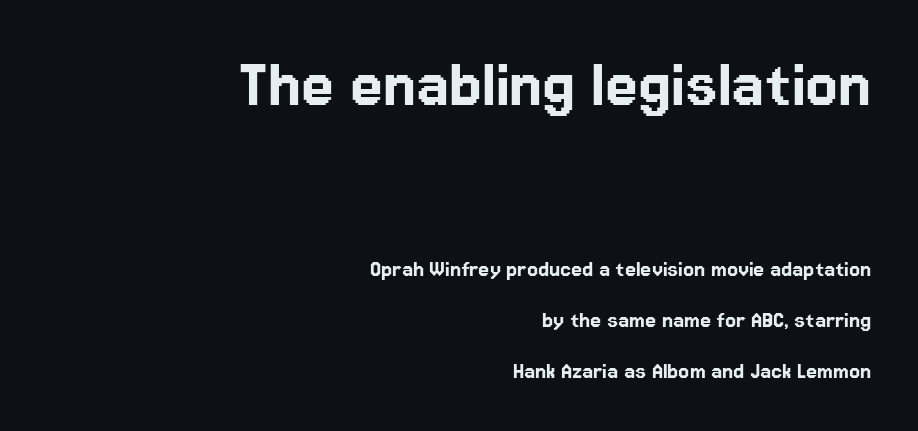
The image shows 74 px sans-serif type, upright; set right-aligned, loose line spacing (2.03x), normal letter spacing, not underlined; the first (top) block is 2.96x larger; low stroke contrast and a medium x-height.
